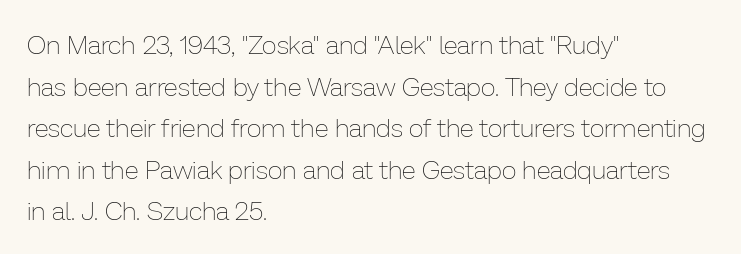
Q: Is the text bold? A: No.
Q: Is the text italic (slanted)? A: No, it is upright.
Q: Is the text underlined? A: No.
Q: How is the paragraph aligned? A: Left-aligned.
Q: Is the spacing between letters normal or unusually wide? A: Normal.
Q: Is the spacing between lines tight, normal or loose? A: Normal.
